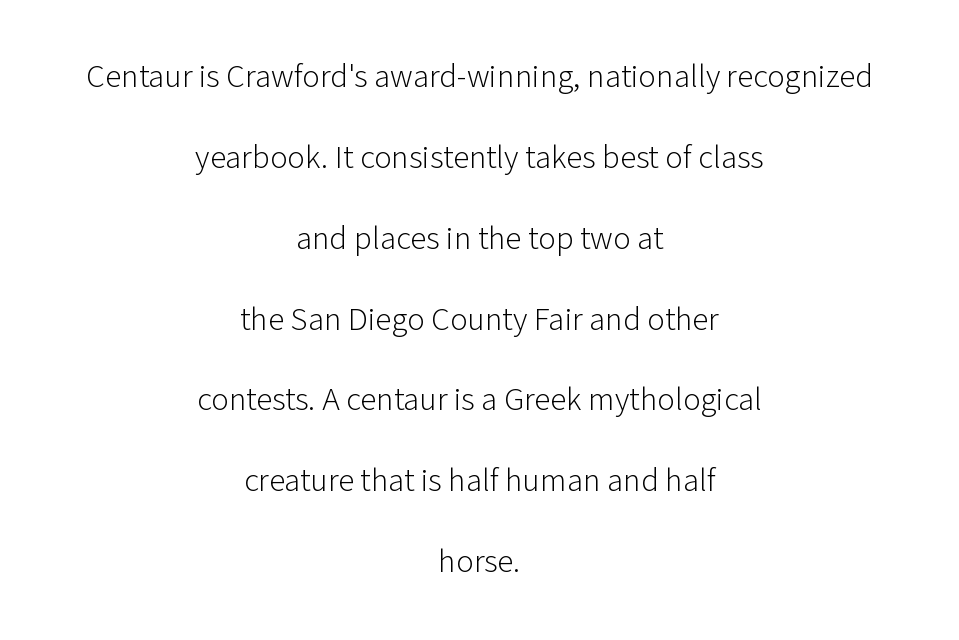
Q: Is the text bold? A: No.
Q: Is the text italic (slanted)? A: No, it is upright.
Q: Is the typeface a serif or a sans-serif typeface? A: Sans-serif.
Q: Is the text underlined? A: No.
Q: How is the paragraph aligned? A: Centered.
Q: Is the spacing between letters normal or unusually wide? A: Normal.
Q: Is the spacing between lines tight, normal or loose? A: Loose.
Q: Width (condensed, normal, or wide)? A: Normal.
Q: Stroke contrast? A: Low.
Q: x-height? A: Medium.
Q: Monospaced? A: No.
